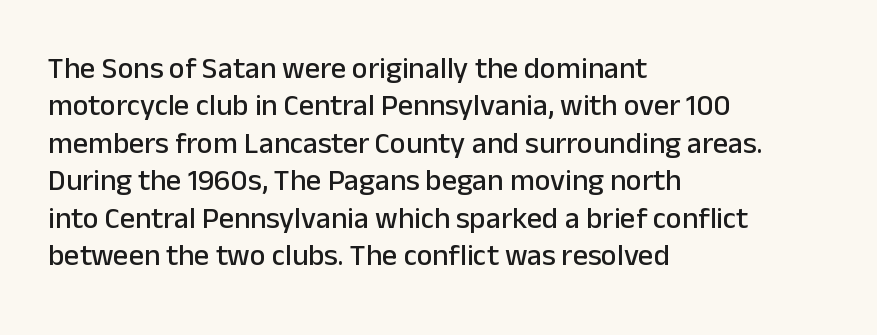
{"serif": "no", "italic": "no", "width": "normal", "stroke_contrast": "low", "x_height": "medium", "monospaced": "no", "underline": "no", "align": "left", "line_spacing": "normal", "line_spacing_ratio": 1.25, "letter_spacing": "normal", "letter_spacing_em": 0.0, "glyph_px": 30}
